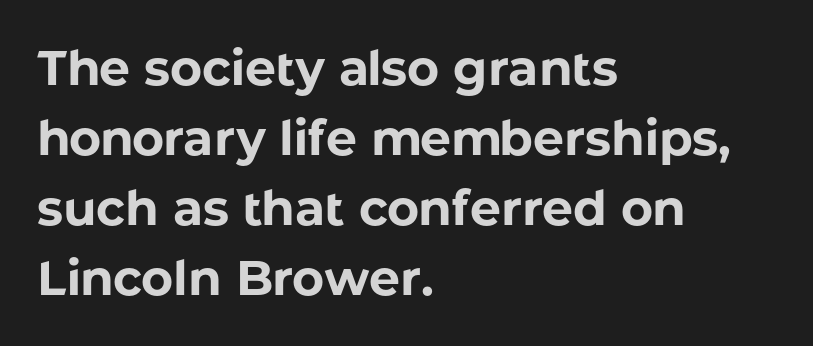
The rendering uses natural spacing where letterforms have individual widths. Is this a sans? Yes — the strokes have no serifs. In terms of posture, this sample is upright. The ragged edge is on the right, which tells us the setting is flush left. Here the glyphs are tracked normally, forming tight word shapes.
